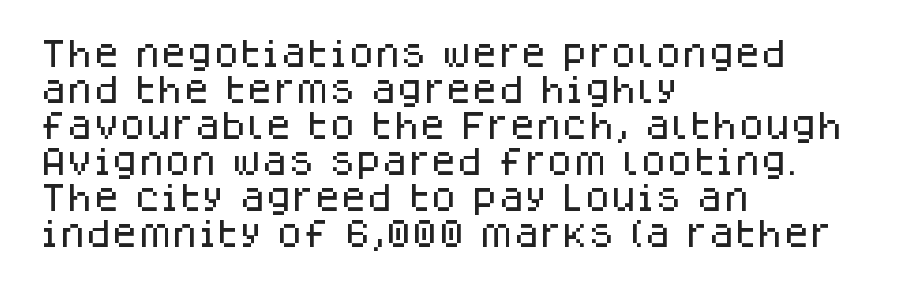
Q: Is the text italic (slanted)? A: No, it is upright.
Q: Is the typeface a serif or a sans-serif typeface? A: Sans-serif.
Q: Is the text underlined? A: No.
Q: How is the paragraph aligned? A: Left-aligned.
Q: Is the spacing between letters normal or unusually wide? A: Normal.
Q: Width (condensed, normal, or wide)? A: Normal.
Q: Stroke contrast? A: Low.
Q: x-height? A: Large.
Q: Monospaced? A: No.
